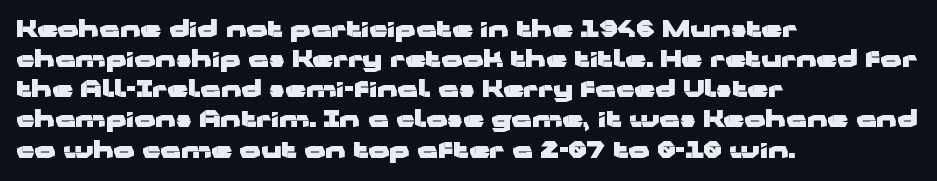
The image shows 23 px bold type, upright; set left-aligned, normal line spacing (1.31x), normal letter spacing, not underlined.
